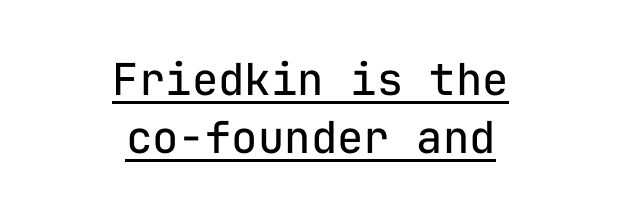
Q: Is the text bold? A: No.
Q: Is the text italic (slanted)? A: No, it is upright.
Q: Is the typeface a serif or a sans-serif typeface? A: Sans-serif.
Q: Is the text underlined? A: Yes.
Q: How is the paragraph aligned? A: Centered.
Q: Is the spacing between letters normal or unusually wide? A: Normal.
Q: Is the spacing between lines tight, normal or loose? A: Normal.
Q: Width (condensed, normal, or wide)? A: Normal.
Q: Stroke contrast? A: Low.
Q: x-height? A: Medium.
Q: Monospaced? A: Yes.
